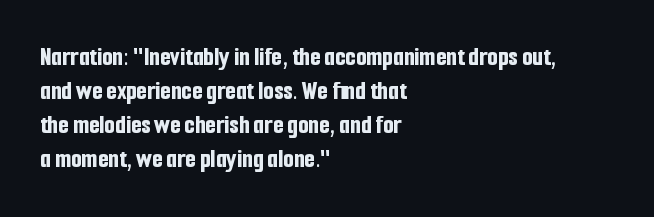
{"italic": "no", "bold": "yes", "underline": "no", "align": "left", "line_spacing": "normal", "line_spacing_ratio": 1.26, "letter_spacing": "normal", "letter_spacing_em": 0.0, "glyph_px": 27}
